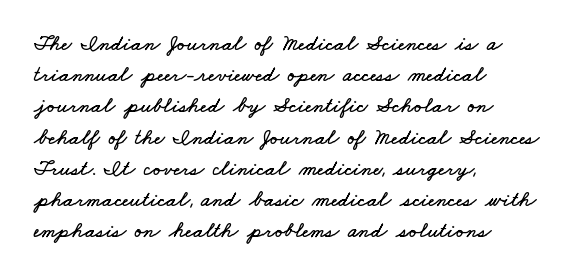
{"underline": "no", "align": "left", "line_spacing": "normal", "line_spacing_ratio": 1.42, "letter_spacing": "normal", "letter_spacing_em": 0.0, "glyph_px": 22}
